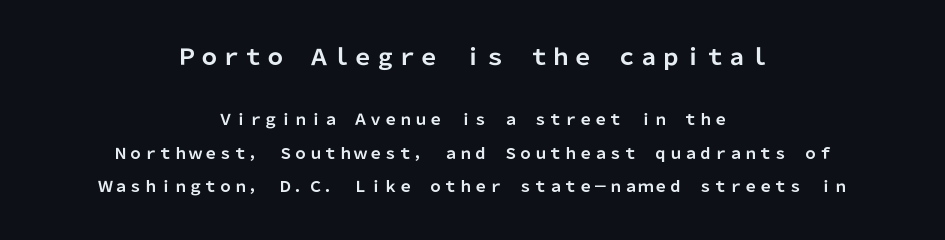
The image shows 22 px bold type, upright; set centered, loose line spacing (2.22x), normal letter spacing, not underlined; the first (top) block is 1.47x larger.
